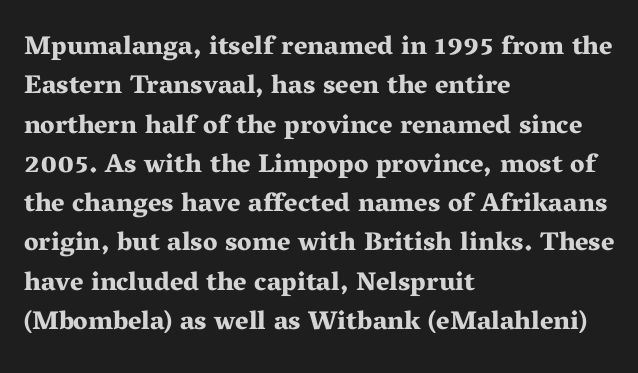
The image shows 26 px bold type, upright; set left-aligned, normal line spacing (1.51x), normal letter spacing, not underlined.
